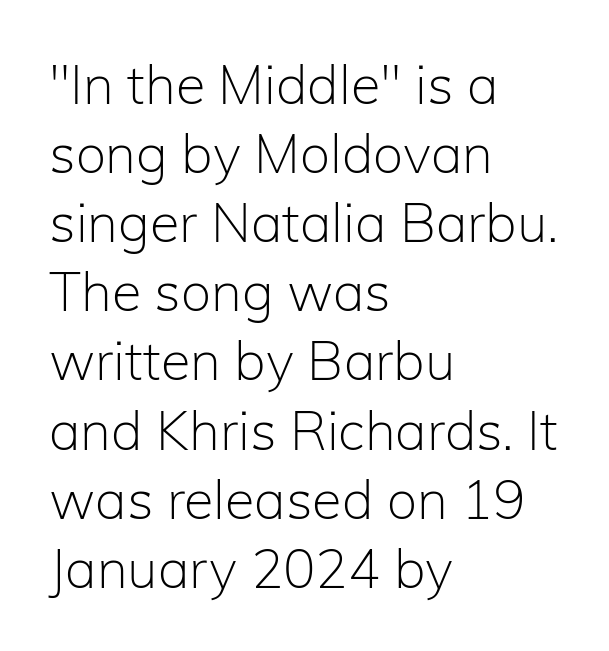
Q: Is the text bold? A: No.
Q: Is the text italic (slanted)? A: No, it is upright.
Q: Is the typeface a serif or a sans-serif typeface? A: Sans-serif.
Q: Is the text underlined? A: No.
Q: How is the paragraph aligned? A: Left-aligned.
Q: Is the spacing between letters normal or unusually wide? A: Normal.
Q: Is the spacing between lines tight, normal or loose? A: Normal.
Q: Width (condensed, normal, or wide)? A: Normal.
Q: Stroke contrast? A: Low.
Q: x-height? A: Medium.
Q: Monospaced? A: No.
